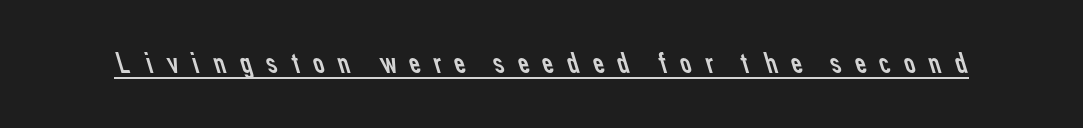
Q: Is the text bold? A: No.
Q: Is the typeface a serif or a sans-serif typeface? A: Sans-serif.
Q: Is the text underlined? A: Yes.
Q: Is the spacing between letters normal or unusually wide? A: Unusually wide.
Q: Width (condensed, normal, or wide)? A: Normal.
Q: Stroke contrast? A: Low.
Q: x-height? A: Medium.
Q: Monospaced? A: No.
